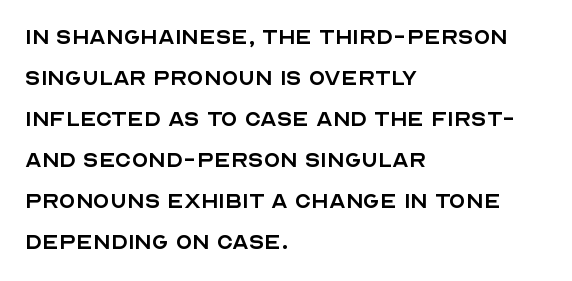
Q: Is the text bold? A: No.
Q: Is the text italic (slanted)? A: No, it is upright.
Q: Is the text underlined? A: No.
Q: How is the paragraph aligned? A: Left-aligned.
Q: Is the spacing between letters normal or unusually wide? A: Normal.
Q: Is the spacing between lines tight, normal or loose? A: Normal.
